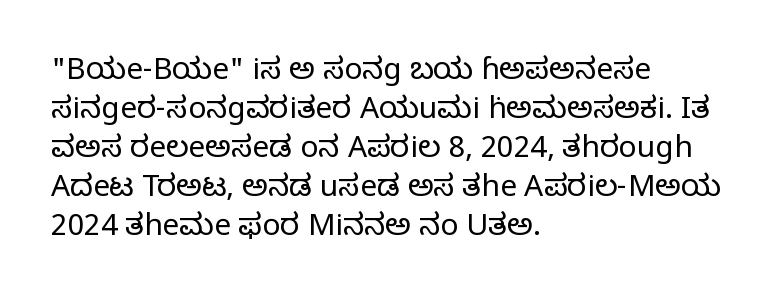
The image shows 30 px regular-weight serif type, upright; set left-aligned, normal line spacing (1.3x), normal letter spacing, not underlined; low stroke contrast and a large x-height.
